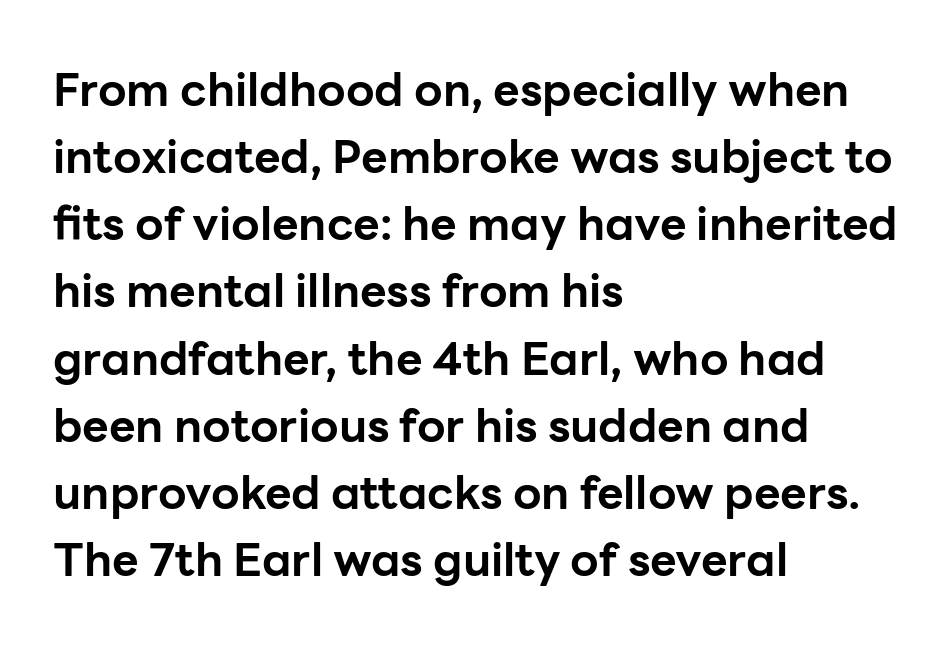
The image shows 46 px bold sans-serif type, upright; set left-aligned, normal line spacing (1.46x), normal letter spacing, not underlined; low stroke contrast and a medium x-height.
